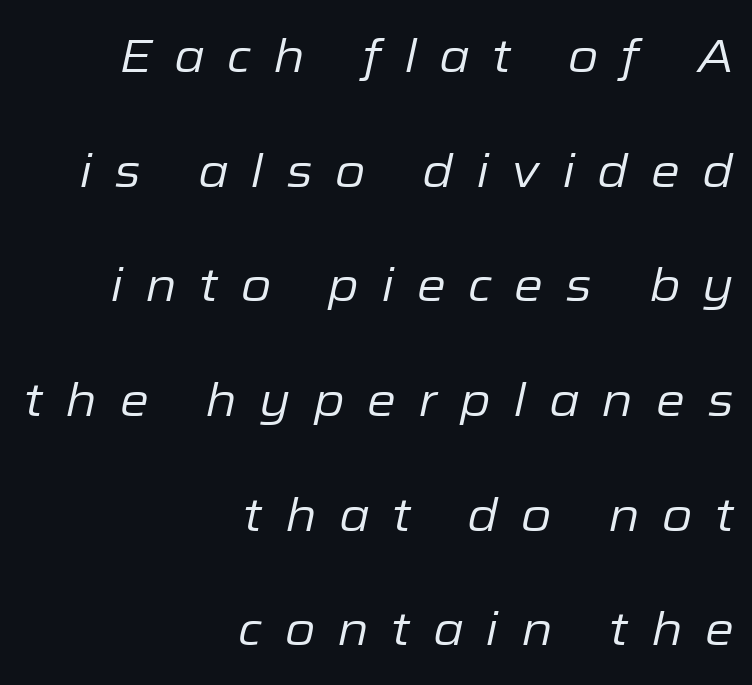
{"italic": "yes", "lean": "right", "slant_degrees": 12, "bold": "no", "weight": "regular", "width": "normal", "stroke_contrast": "low", "x_height": "medium", "monospaced": "no", "underline": "no", "align": "right", "line_spacing": "loose", "line_spacing_ratio": 2.44, "letter_spacing": "wide", "letter_spacing_em": 0.47, "glyph_px": 47}
